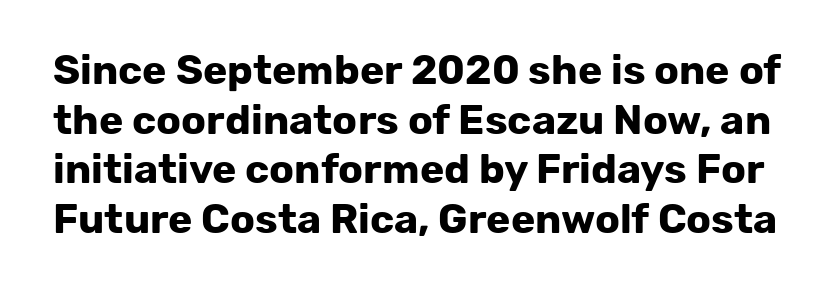
The image shows 41 px bold sans-serif type, upright; set line spacing 1.21x, normal letter spacing, not underlined; low stroke contrast and a medium x-height.
